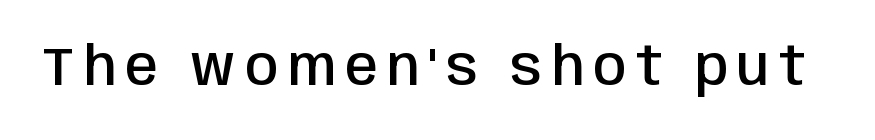
Q: Is the text bold? A: Semi-bold.
Q: Is the text italic (slanted)? A: No, it is upright.
Q: Is the typeface a serif or a sans-serif typeface? A: Sans-serif.
Q: Is the text underlined? A: No.
Q: Width (condensed, normal, or wide)? A: Condensed.
Q: Stroke contrast? A: Low.
Q: x-height? A: Large.
Q: Monospaced? A: No.
